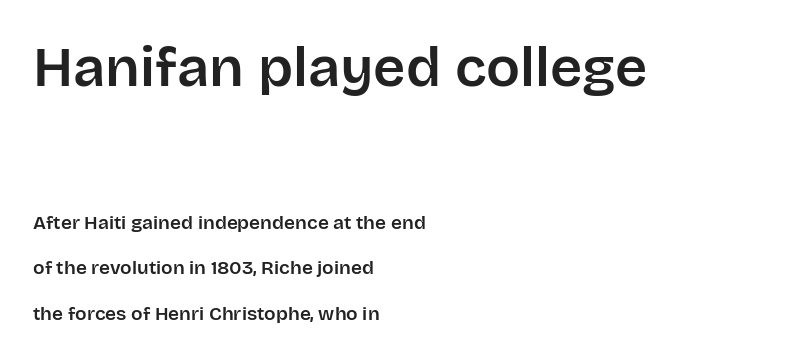
The composition opens big and finishes small. The typography opts for an upright posture over an oblique one. Students, note that the glyphs here touch the page at normal intervals. What's the leading like? Stretched, with rows far apart.
